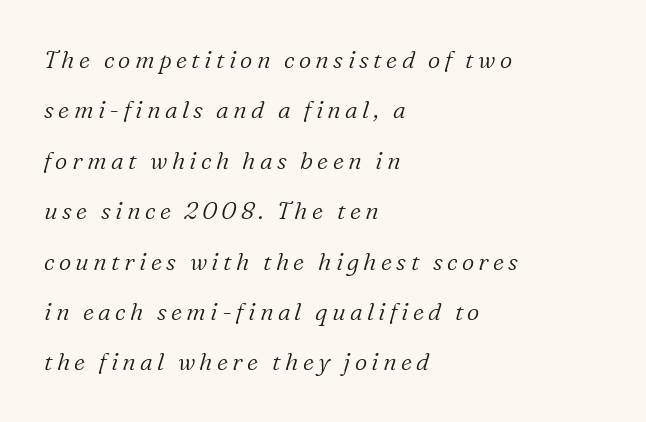
The setting favours the left margin, as ordinary paragraphs usually do. Compared with ordinary roman type, these characters are visibly tilted. On a weight scale, this lands at 450 or below. Students, observe: this is what heavily led, spacious text looks like.
